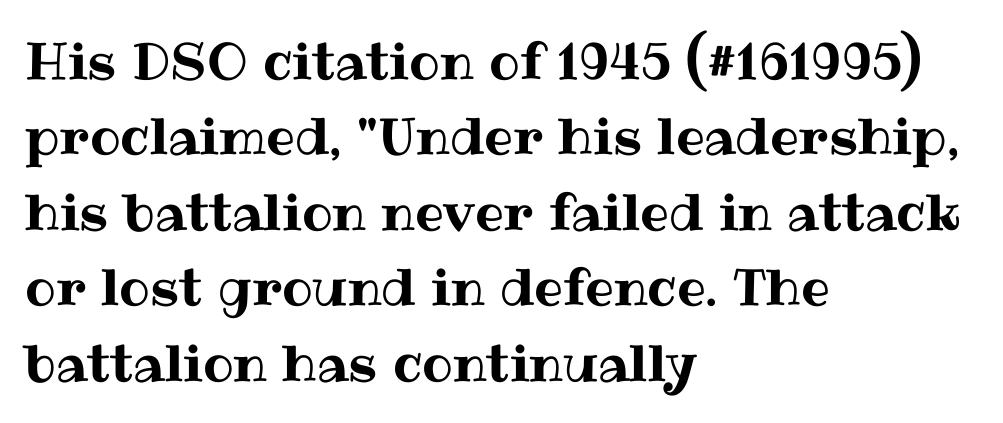
Q: Is the text italic (slanted)? A: No, it is upright.
Q: Is the text underlined? A: No.
Q: How is the paragraph aligned? A: Left-aligned.
Q: Is the spacing between letters normal or unusually wide? A: Normal.
Q: Is the spacing between lines tight, normal or loose? A: Normal.
Q: Width (condensed, normal, or wide)? A: Normal.
Q: Stroke contrast? A: Medium.
Q: x-height? A: Medium.
Q: Monospaced? A: No.
